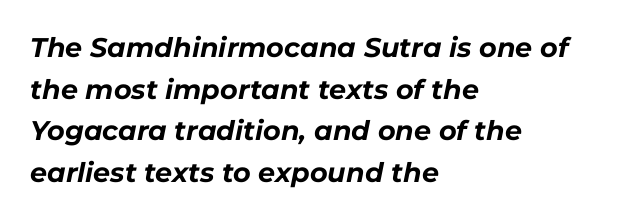
{"italic": "yes", "lean": "right", "slant_degrees": 11, "bold": "yes", "underline": "no", "align": "left", "line_spacing": "normal", "line_spacing_ratio": 1.54, "letter_spacing": "normal", "letter_spacing_em": 0.0, "glyph_px": 27}
